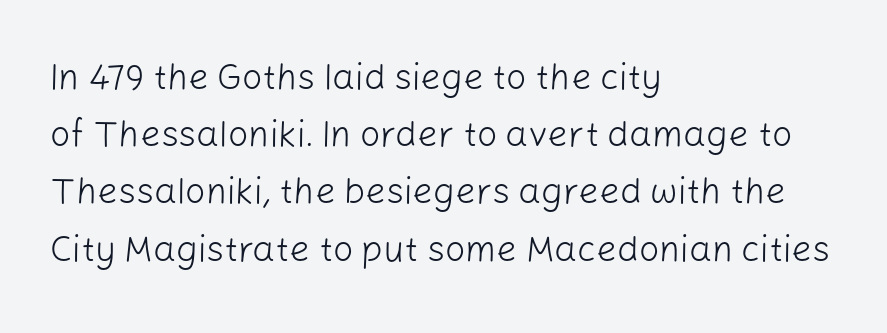
{"serif": "no", "italic": "no", "bold": "no", "weight": "light", "width": "normal", "stroke_contrast": "low", "x_height": "medium", "monospaced": "no", "underline": "no", "align": "left", "line_spacing": "normal", "line_spacing_ratio": 1.59, "letter_spacing": "normal", "letter_spacing_em": 0.0, "glyph_px": 36}
